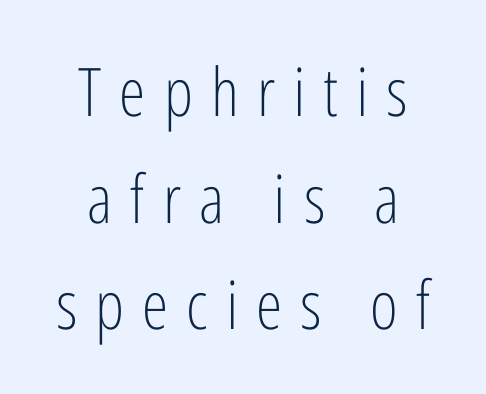
Q: Is the text bold? A: No.
Q: Is the text italic (slanted)? A: No, it is upright.
Q: Is the typeface a serif or a sans-serif typeface? A: Sans-serif.
Q: Is the text underlined? A: No.
Q: How is the paragraph aligned? A: Centered.
Q: Is the spacing between letters normal or unusually wide? A: Unusually wide.
Q: Is the spacing between lines tight, normal or loose? A: Normal.
Q: Width (condensed, normal, or wide)? A: Condensed.
Q: Stroke contrast? A: Low.
Q: x-height? A: Medium.
Q: Monospaced? A: No.
